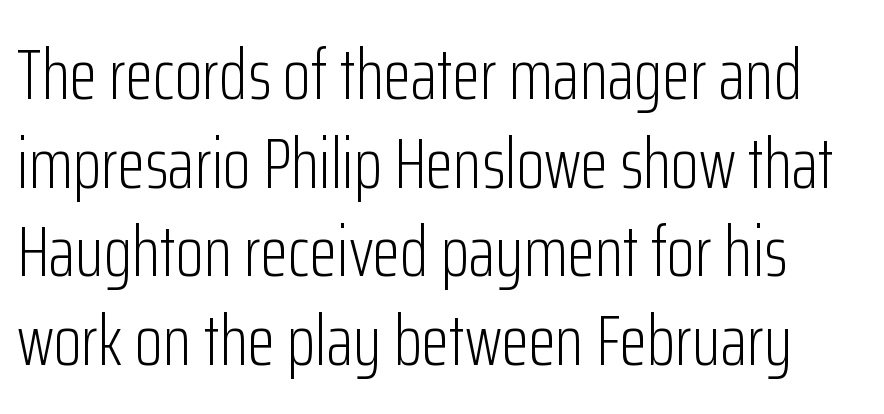
The image shows 72 px light, condensed sans-serif type, upright; set line spacing 1.23x, normal letter spacing, not underlined; low stroke contrast and a medium x-height.
